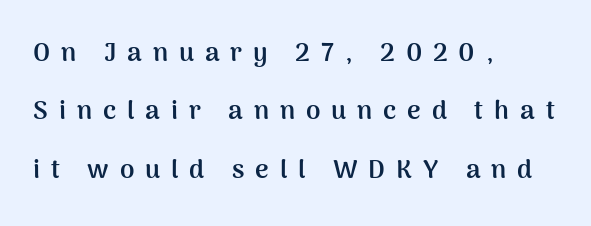
One glance says open: line gaps are wider than usual. These lines are set flush left with a ragged right edge. Typographic density is high because the face is bold. Substantial extra tracking has been applied to these lines. Designer's note — italics off, roman on. The strip under each line holds only bare page.
